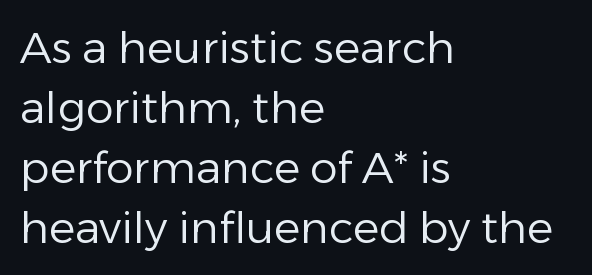
{"serif": "no", "italic": "no", "bold": "no", "weight": "regular", "width": "normal", "stroke_contrast": "low", "x_height": "medium", "monospaced": "no", "underline": "no", "align": "left", "line_spacing": "normal", "line_spacing_ratio": 1.36, "letter_spacing": "normal", "letter_spacing_em": 0.0, "glyph_px": 44}
